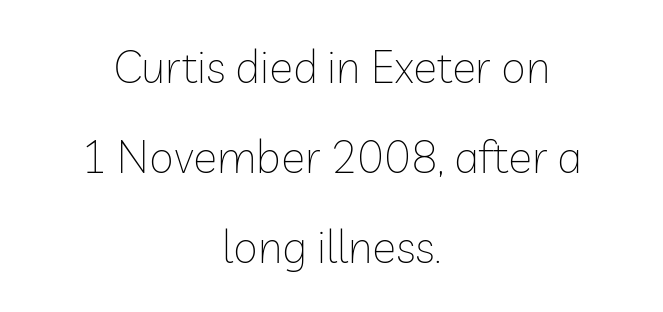
{"serif": "no", "italic": "no", "bold": "no", "weight": "thin", "width": "normal", "stroke_contrast": "low", "x_height": "medium", "monospaced": "no", "underline": "no", "align": "center", "line_spacing": "loose", "line_spacing_ratio": 2.0, "letter_spacing": "normal", "letter_spacing_em": 0.0, "glyph_px": 45}
